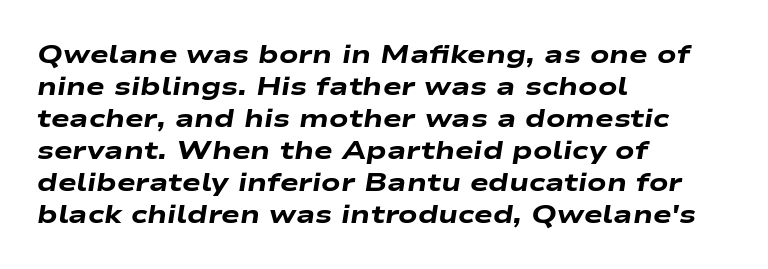
Q: Is the text bold? A: Yes.
Q: Is the text italic (slanted)? A: Yes, it leans right by about 9 degrees.
Q: Is the text underlined? A: No.
Q: How is the paragraph aligned? A: Left-aligned.
Q: Is the spacing between letters normal or unusually wide? A: Normal.
Q: Is the spacing between lines tight, normal or loose? A: Normal.
